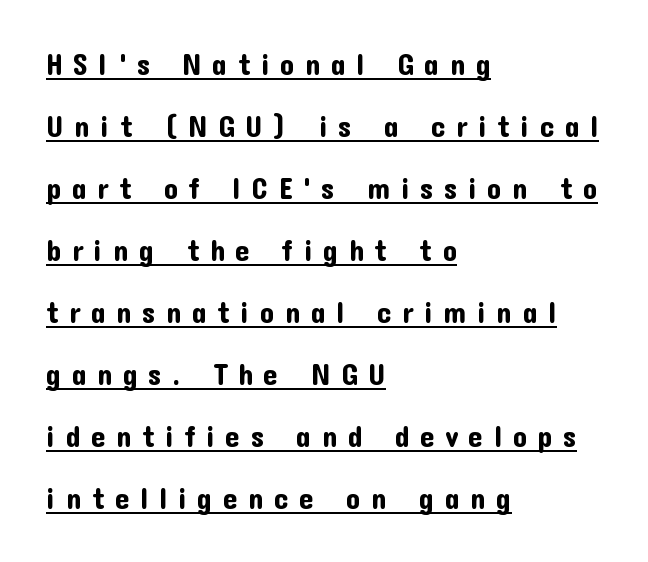
The image shows 29 px sans-serif type, upright; set left-aligned, loose line spacing (2.14x), unusually wide letter spacing (+0.36 em), underlined; low stroke contrast and a medium x-height.
